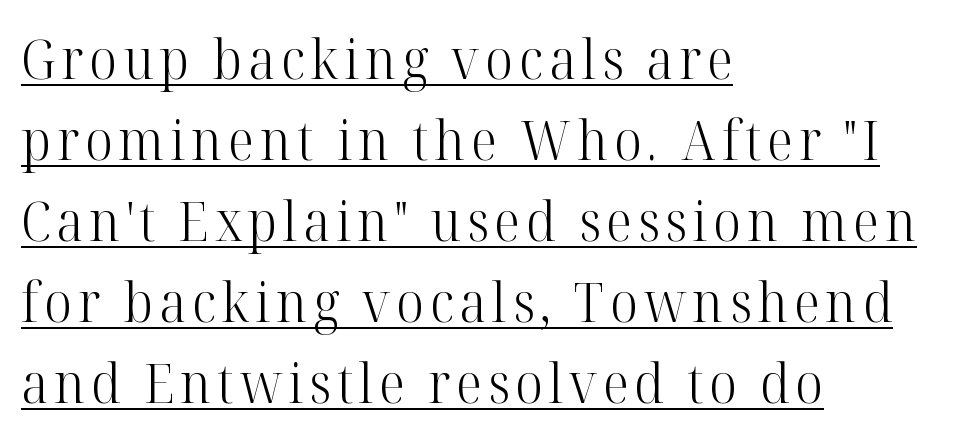
Q: Is the text bold? A: No.
Q: Is the text italic (slanted)? A: No, it is upright.
Q: Is the typeface a serif or a sans-serif typeface? A: Serif.
Q: Is the text underlined? A: Yes.
Q: How is the paragraph aligned? A: Left-aligned.
Q: Is the spacing between lines tight, normal or loose? A: Normal.
Q: Width (condensed, normal, or wide)? A: Normal.
Q: Stroke contrast? A: High.
Q: x-height? A: Medium.
Q: Monospaced? A: No.
